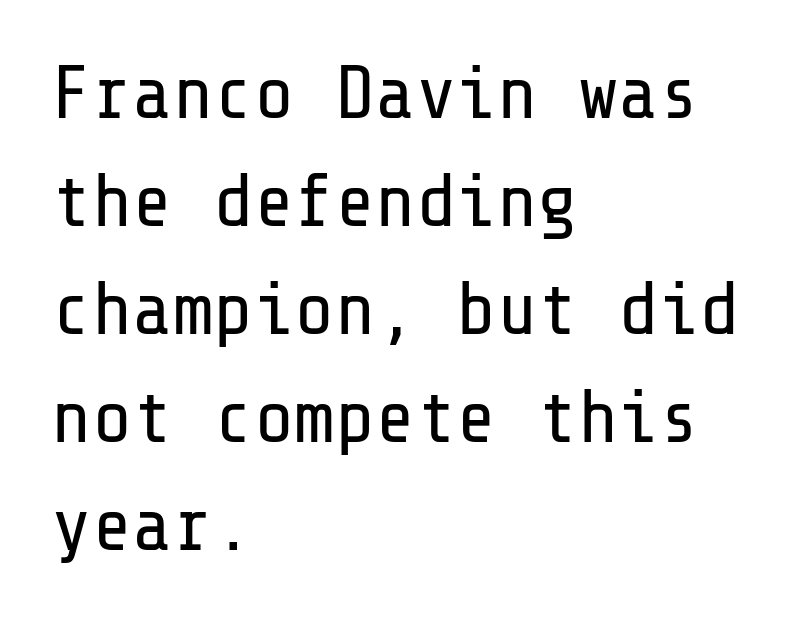
The image shows 75 px regular-weight sans-serif type, upright; set left-aligned, normal line spacing (1.44x), normal letter spacing, not underlined; low stroke contrast and a medium x-height.
